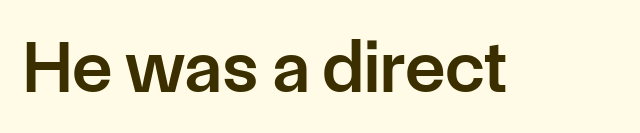
{"serif": "no", "italic": "no", "bold": "semi", "weight": "semibold", "width": "normal", "stroke_contrast": "low", "x_height": "medium", "monospaced": "no", "underline": "no", "letter_spacing": "normal", "letter_spacing_em": 0.0, "glyph_px": 74}
